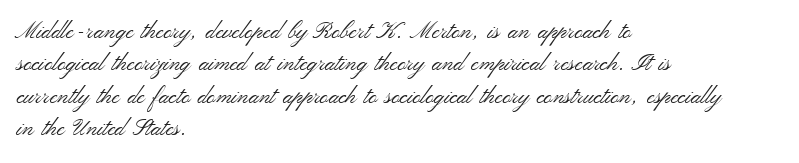
Q: Is the text bold? A: No.
Q: Is the text italic (slanted)? A: Yes.
Q: Is the text underlined? A: No.
Q: How is the paragraph aligned? A: Left-aligned.
Q: Is the spacing between letters normal or unusually wide? A: Normal.
Q: Is the spacing between lines tight, normal or loose? A: Normal.
